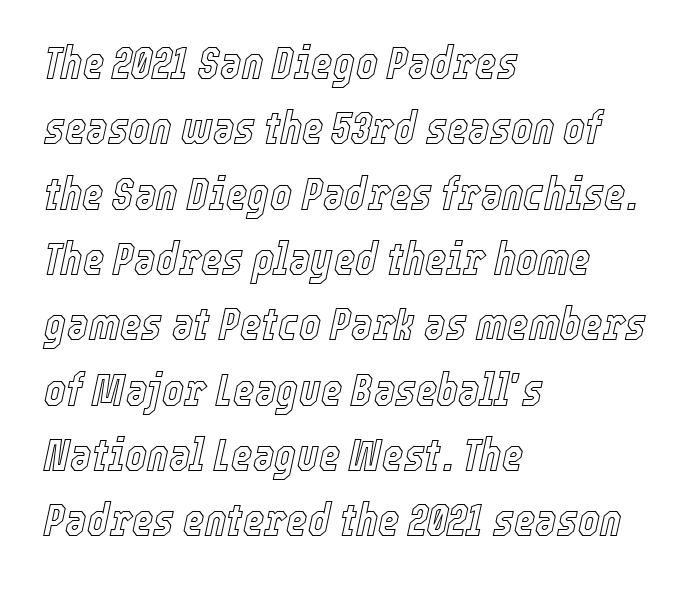
Q: Is the text italic (slanted)? A: Yes, it leans right by about 12 degrees.
Q: Is the text underlined? A: No.
Q: How is the paragraph aligned? A: Left-aligned.
Q: Is the spacing between letters normal or unusually wide? A: Normal.
Q: Is the spacing between lines tight, normal or loose? A: Normal.
Q: Width (condensed, normal, or wide)? A: Condensed.
Q: x-height? A: Medium.
Q: Monospaced? A: No.
